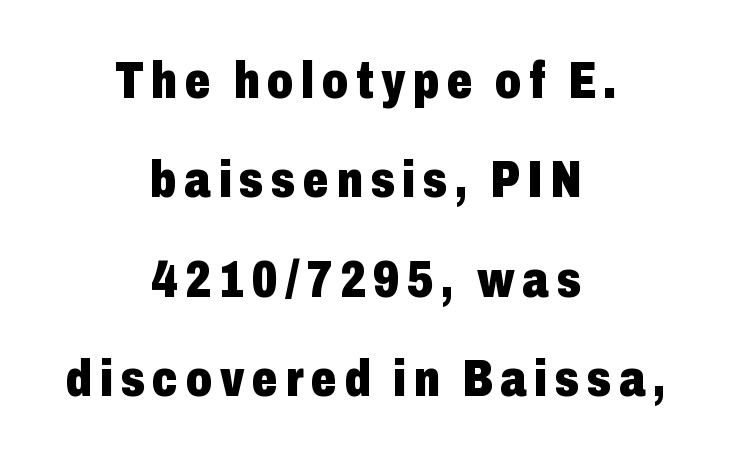
{"serif": "no", "italic": "no", "bold": "yes", "weight": "heavy", "width": "condensed", "stroke_contrast": "low", "x_height": "medium", "monospaced": "no", "underline": "no", "align": "center", "line_spacing": "loose", "line_spacing_ratio": 1.95, "glyph_px": 51}
